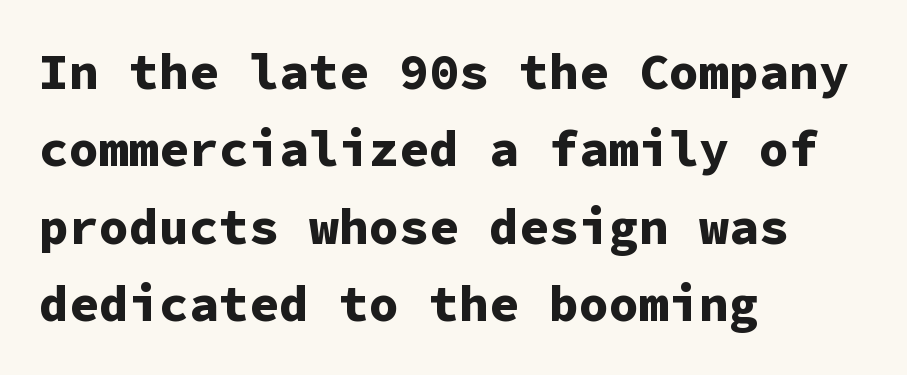
{"serif": "no", "italic": "no", "bold": "yes", "weight": "bold", "width": "normal", "stroke_contrast": "low", "x_height": "medium", "monospaced": "yes", "underline": "no", "align": "left", "line_spacing": "normal", "line_spacing_ratio": 1.55, "letter_spacing": "normal", "letter_spacing_em": 0.0, "glyph_px": 50}
